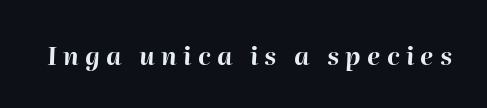
The image shows 25 px bold type, italic (leaning right); set unusually wide letter spacing (+0.25 em), not underlined.
